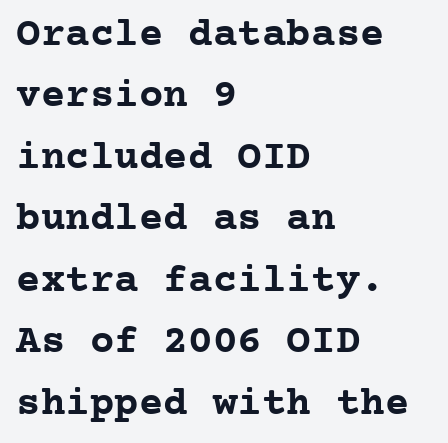
{"serif": "yes", "italic": "no", "bold": "yes", "weight": "semibold", "width": "normal", "stroke_contrast": "low", "x_height": "medium", "monospaced": "yes", "underline": "no", "align": "left", "line_spacing": "normal", "line_spacing_ratio": 1.5, "letter_spacing": "normal", "letter_spacing_em": 0.0, "glyph_px": 41}
